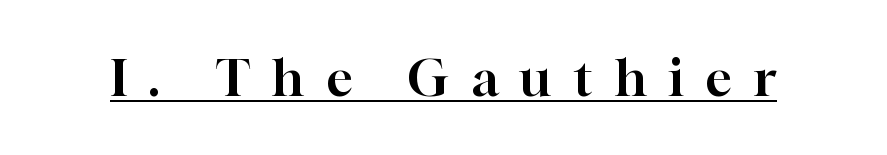
The image shows 50 px serif type, upright; set unusually wide letter spacing (+0.44 em), underlined; high stroke contrast and a medium x-height.
